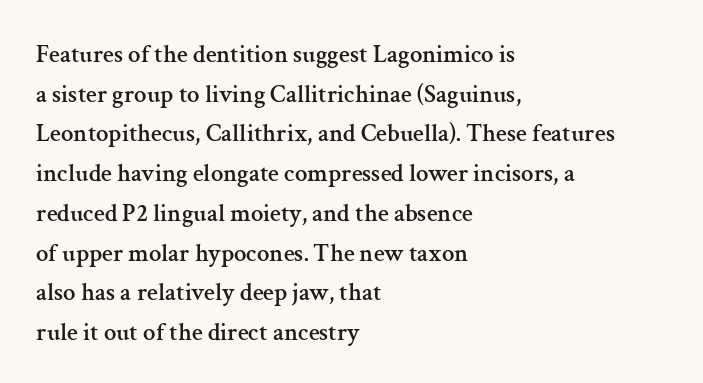
Q: Is the text italic (slanted)? A: No, it is upright.
Q: Is the text underlined? A: No.
Q: How is the paragraph aligned? A: Left-aligned.
Q: Is the spacing between letters normal or unusually wide? A: Normal.
Q: Is the spacing between lines tight, normal or loose? A: Normal.
